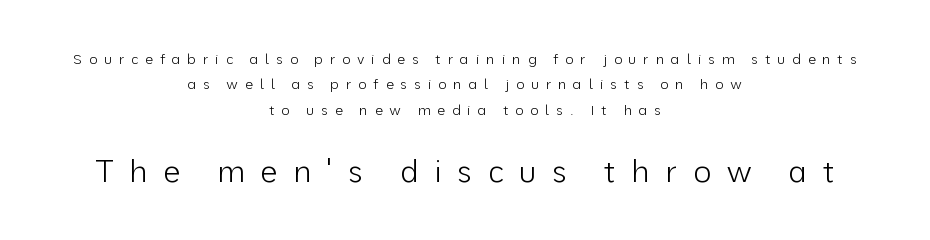
The image shows 31 px light sans-serif type, upright; set centered, line spacing 1.81x, unusually wide letter spacing (+0.49 em), not underlined; the second (bottom) block is 2.21x larger; low stroke contrast and a medium x-height.
